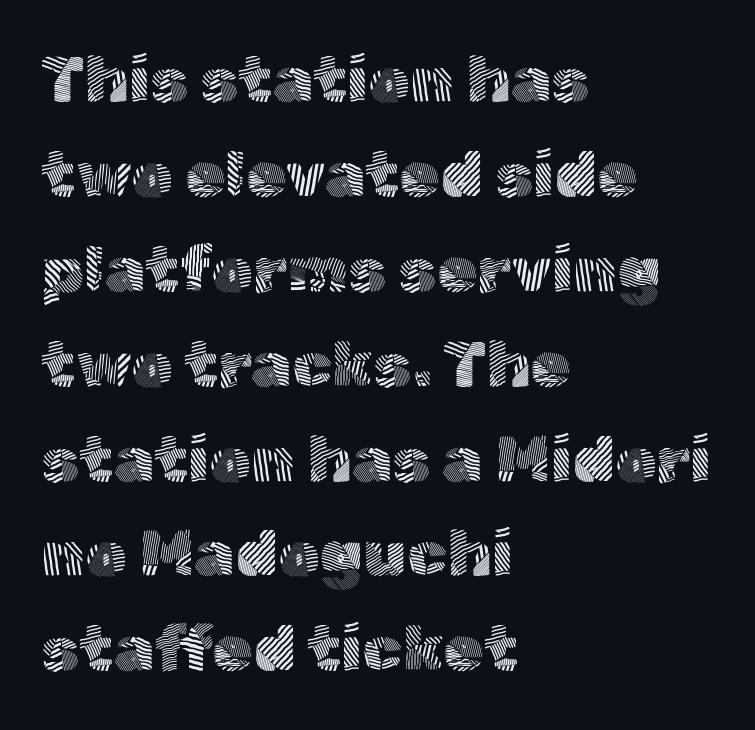
Q: Is the text bold? A: No.
Q: Is the text italic (slanted)? A: No, it is upright.
Q: Is the typeface a serif or a sans-serif typeface? A: Sans-serif.
Q: Is the text underlined? A: No.
Q: How is the paragraph aligned? A: Left-aligned.
Q: Is the spacing between letters normal or unusually wide? A: Normal.
Q: Is the spacing between lines tight, normal or loose? A: Normal.
Q: Width (condensed, normal, or wide)? A: Normal.
Q: x-height? A: Medium.
Q: Monospaced? A: No.
